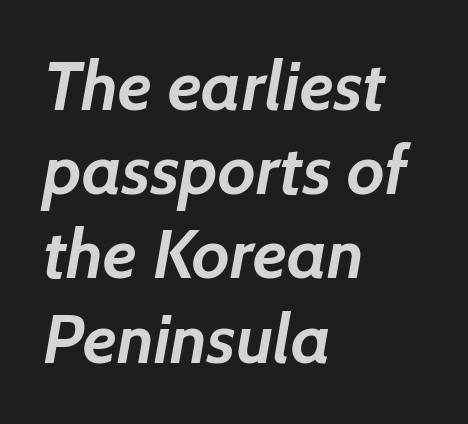
The image shows 69 px semibold sans-serif type; set left-aligned, line spacing 1.22x, normal letter spacing, not underlined; low stroke contrast and a medium x-height.
